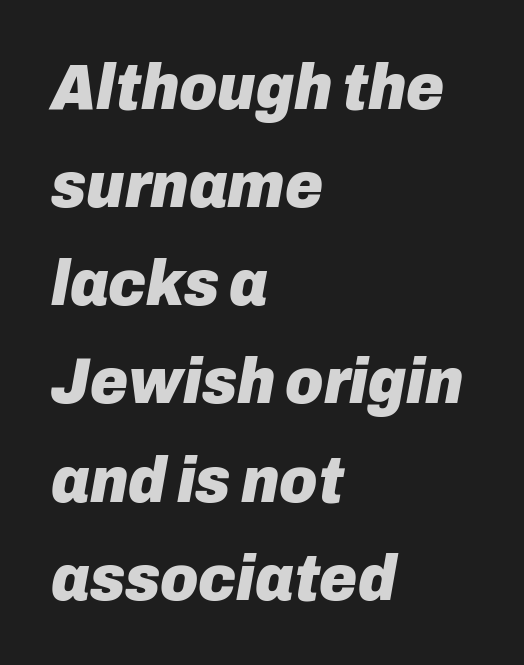
{"italic": "yes", "lean": "right", "slant_degrees": 10, "bold": "yes", "weight": "heavy", "width": "normal", "stroke_contrast": "low", "x_height": "medium", "monospaced": "no", "underline": "no", "align": "left", "line_spacing": "normal", "line_spacing_ratio": 1.51, "letter_spacing": "normal", "letter_spacing_em": 0.0, "glyph_px": 65}
